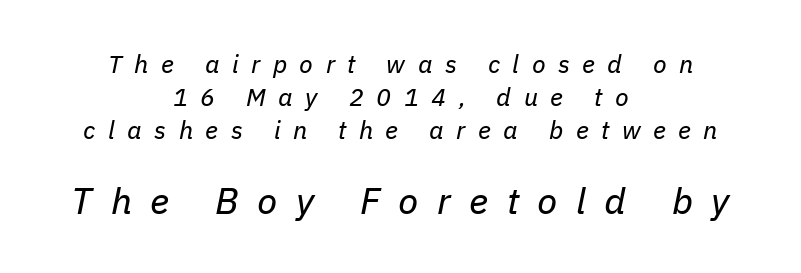
Stems and bowls with no extra thickness — not bold. Reading down the block, each line starts at a different indent, mirrored at its end. Is the letter spacing exaggerated? Yes — the characters are pushed far apart. A typesetter would call this proportional, since set widths differ per character. The designer gave the closing block more size than the opening block.
